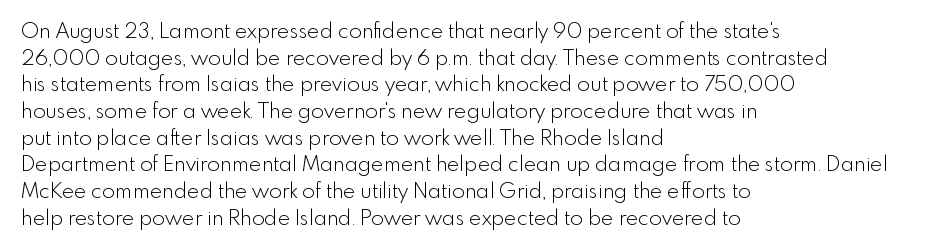
{"italic": "no", "bold": "no", "underline": "no", "align": "left", "line_spacing": "normal", "line_spacing_ratio": 1.27, "letter_spacing": "normal", "letter_spacing_em": 0.0, "glyph_px": 21}
